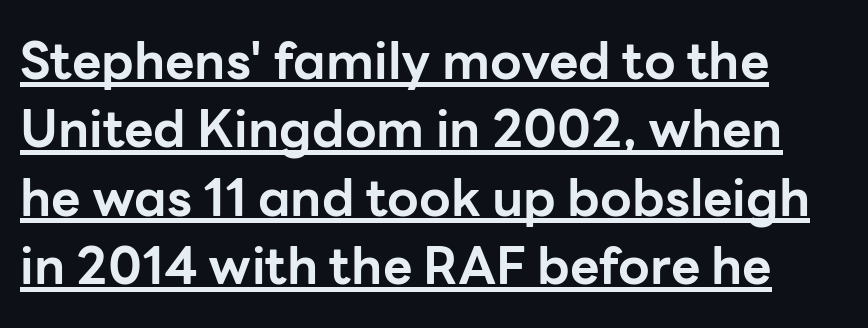
Every character sits straight up, as roman type does. Regarding serifs, this sample does without them. Do the characters align in a grid? No, the font is proportional. Every word sits above its own underline.
